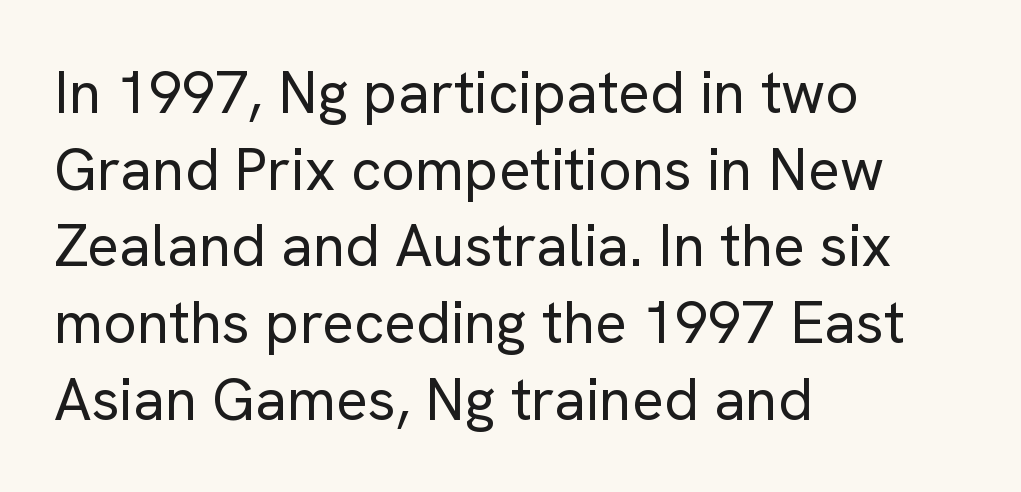
{"serif": "no", "italic": "no", "bold": "no", "weight": "regular", "width": "normal", "stroke_contrast": "low", "x_height": "medium", "monospaced": "no", "underline": "no", "align": "left", "line_spacing": "normal", "line_spacing_ratio": 1.3, "letter_spacing": "normal", "letter_spacing_em": 0.0, "glyph_px": 59}
